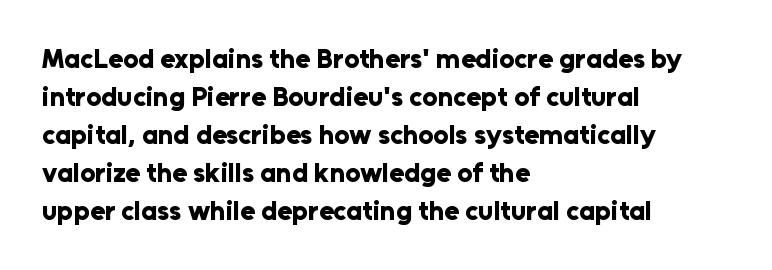
The image shows 27 px bold type, upright; set left-aligned, normal line spacing (1.41x), normal letter spacing, not underlined.
